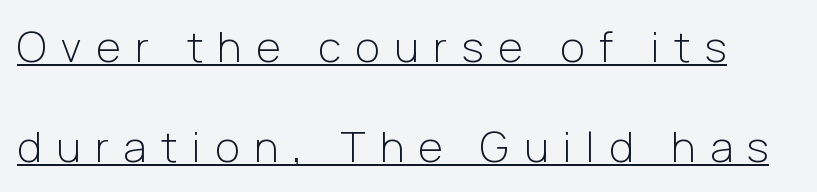
The image shows 42 px light sans-serif type, upright; set loose line spacing (2.37x), unusually wide letter spacing (+0.35 em), underlined; low stroke contrast and a medium x-height.
